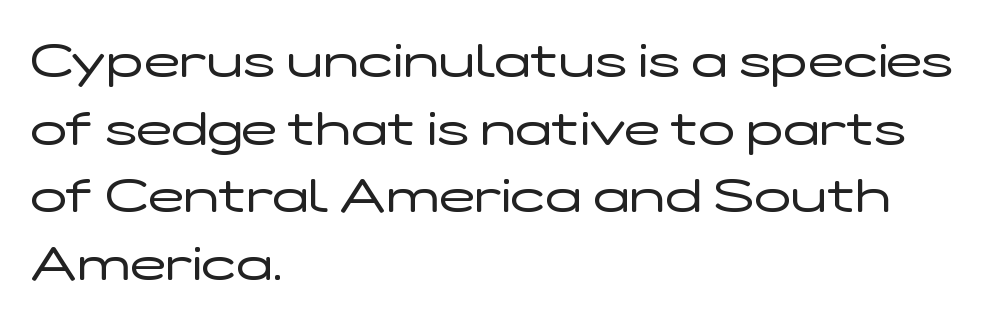
Q: Is the text bold? A: No.
Q: Is the text italic (slanted)? A: No, it is upright.
Q: Is the typeface a serif or a sans-serif typeface? A: Sans-serif.
Q: Is the text underlined? A: No.
Q: How is the paragraph aligned? A: Left-aligned.
Q: Is the spacing between letters normal or unusually wide? A: Normal.
Q: Is the spacing between lines tight, normal or loose? A: Normal.
Q: Width (condensed, normal, or wide)? A: Wide.
Q: Stroke contrast? A: Low.
Q: x-height? A: Medium.
Q: Monospaced? A: No.
